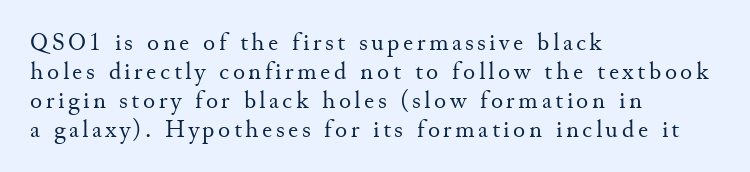
The image shows 25 px text type, upright; set left-aligned, line spacing 1.16x, not underlined.
